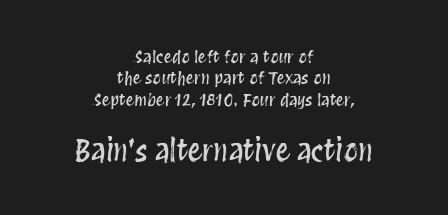
The image shows 29 px condensed type, upright; set centered, normal line spacing (1.26x), normal letter spacing, not underlined; the second (bottom) block is 1.71x larger; medium stroke contrast and a large x-height.
